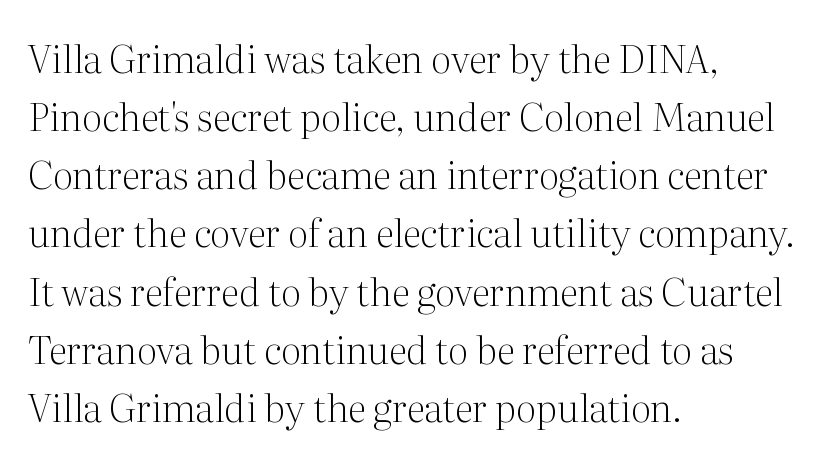
The image shows 38 px light serif type, upright; set left-aligned, normal line spacing (1.53x), normal letter spacing, not underlined; medium stroke contrast and a medium x-height.
